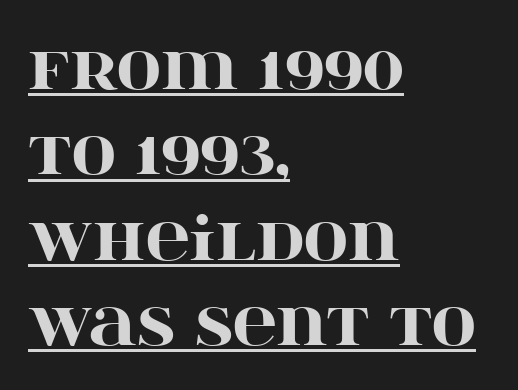
Where is the straight margin? On the left. What's the leading like? Ordinary, nothing unusual. The typesetter has applied underlining to the passage shown. In terms of letterspacing, this is plain default setting.
